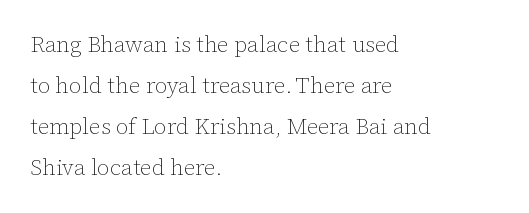
{"italic": "no", "bold": "no", "underline": "no", "align": "left", "line_spacing_ratio": 1.86, "letter_spacing": "normal", "letter_spacing_em": 0.0, "glyph_px": 22}
